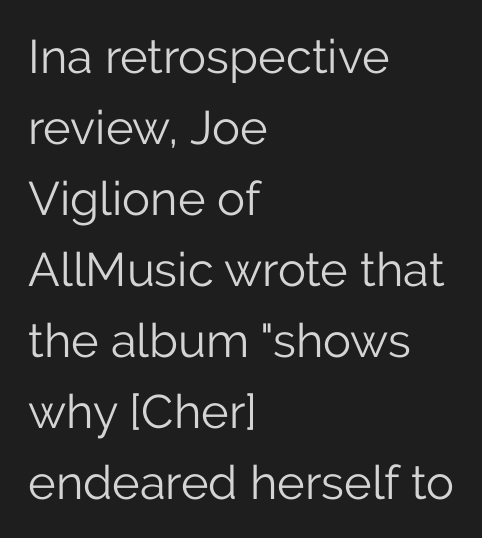
{"serif": "no", "italic": "no", "bold": "no", "weight": "light", "width": "normal", "stroke_contrast": "low", "x_height": "medium", "monospaced": "no", "underline": "no", "align": "left", "line_spacing": "normal", "line_spacing_ratio": 1.51, "letter_spacing": "normal", "letter_spacing_em": 0.0, "glyph_px": 47}
